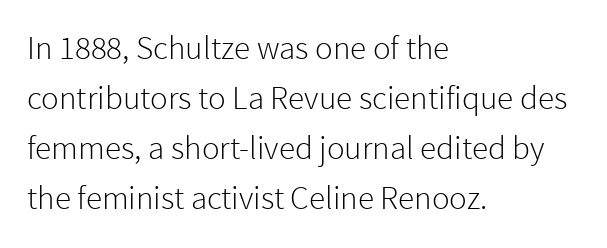
Underlining? Definitely not there. Spacing verdict: proportional, widths tailored to each character. Posture: vertical. Does the type have serifs? No, each stem ends abruptly.
